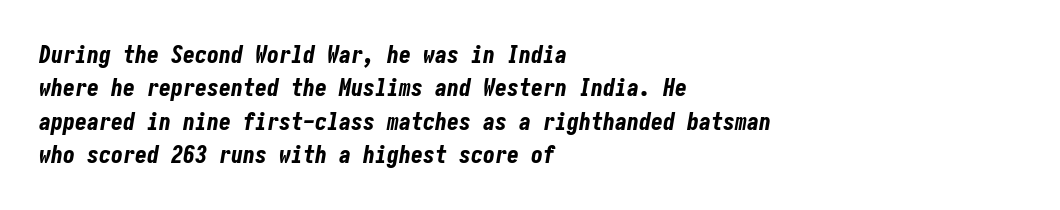
{"italic": "yes", "lean": "right", "slant_degrees": 10, "bold": "yes", "underline": "no", "align": "left", "line_spacing": "normal", "line_spacing_ratio": 1.39, "letter_spacing": "normal", "letter_spacing_em": 0.0, "glyph_px": 24}
